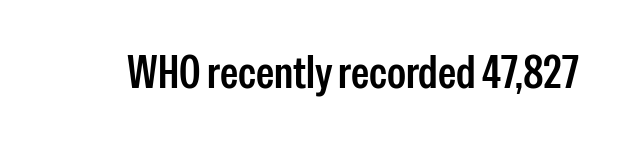
The image shows 46 px condensed sans-serif type, upright; set normal letter spacing, not underlined; low stroke contrast and a medium x-height.
